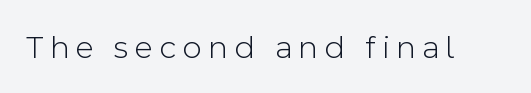
Q: Is the text bold? A: No.
Q: Is the text italic (slanted)? A: No, it is upright.
Q: Is the typeface a serif or a sans-serif typeface? A: Sans-serif.
Q: Is the text underlined? A: No.
Q: Is the spacing between letters normal or unusually wide? A: Unusually wide.
Q: Width (condensed, normal, or wide)? A: Normal.
Q: x-height? A: Medium.
Q: Monospaced? A: No.
